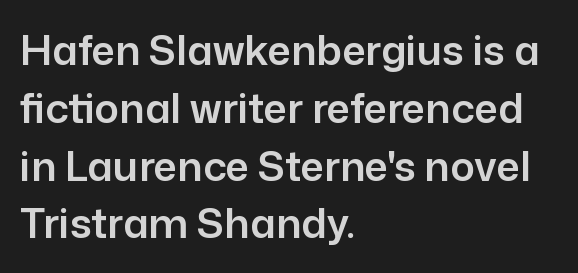
This rendering uses left alignment, leaving the right contour irregular. Words appear dense and cohesive because spacing is normal. This sample uses an upright cut, with every glyph sitting square on the baseline. Interline gaps are of average width in this sample. The face used here is proportionally spaced, like ordinary book or web type. Check where the strokes stop: nothing finishes them off — pure sans.
